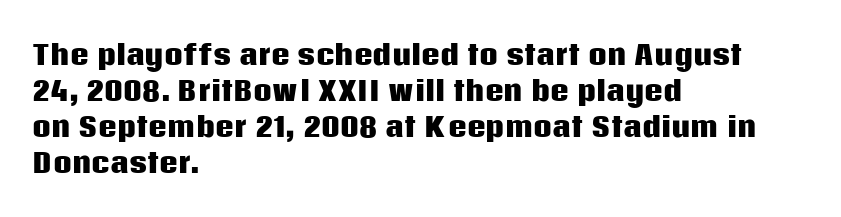
The image shows 26 px bold type, upright; set left-aligned, normal line spacing (1.39x), normal letter spacing, not underlined.
